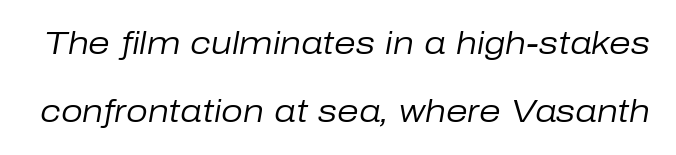
Q: Is the text bold? A: No.
Q: Is the text italic (slanted)? A: Yes, it leans right by about 10 degrees.
Q: Is the text underlined? A: No.
Q: Is the spacing between letters normal or unusually wide? A: Normal.
Q: Is the spacing between lines tight, normal or loose? A: Loose.
Q: Width (condensed, normal, or wide)? A: Normal.
Q: Stroke contrast? A: Low.
Q: x-height? A: Medium.
Q: Monospaced? A: No.
